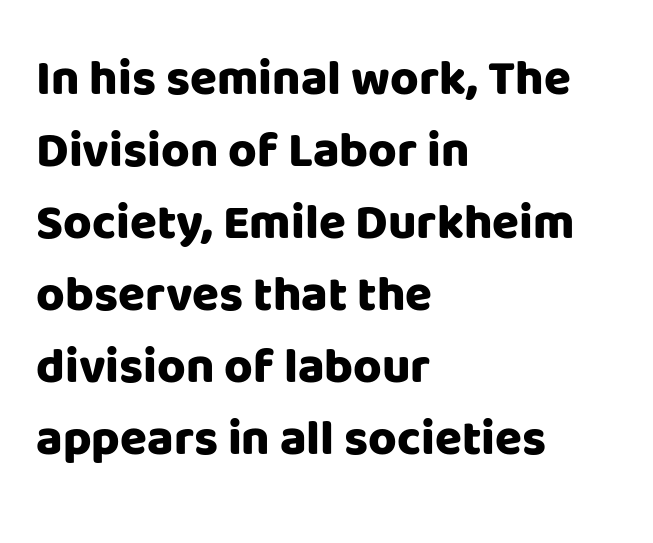
Words appear dense and cohesive because spacing is normal. The letters carry no serifs — their stems end cleanly without finishing strokes. Honestly, the row spacing looks completely unremarkable. You can tell it's not italic because the verticals are truly vertical. Beneath every word, the page is bare.
